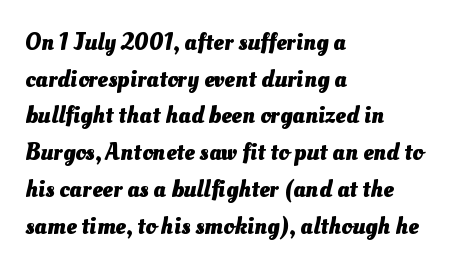
You'd pick this weight for a headline — it's a proper bold. Rule under the text: the space is simply empty. Caption: multi-line text, flush left, ragged right. One glance says typical: line gaps are just what's usual. Honestly, the letter spacing is just normal — you wouldn't notice it.
